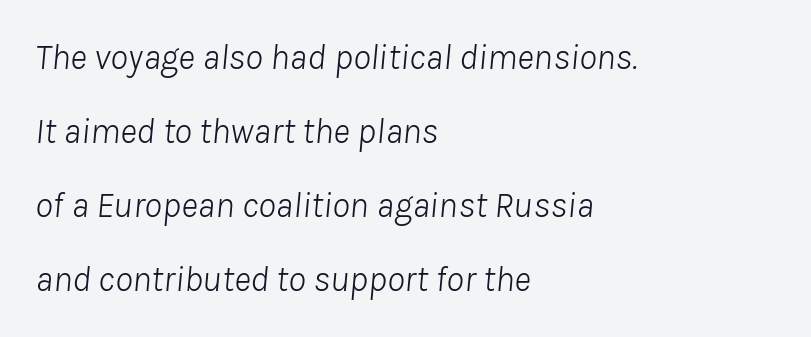
The image shows 36 px light type, italic (leaning right); set left-aligned, loose line spacing (2.06x), normal letter spacing, not underlined; low stroke contrast and a medium x-height.
